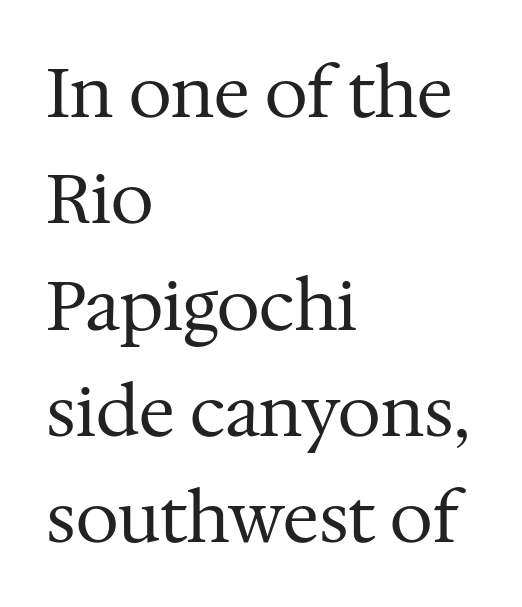
Q: Is the text bold? A: No.
Q: Is the text italic (slanted)? A: No, it is upright.
Q: Is the typeface a serif or a sans-serif typeface? A: Serif.
Q: Is the text underlined? A: No.
Q: How is the paragraph aligned? A: Left-aligned.
Q: Is the spacing between letters normal or unusually wide? A: Normal.
Q: Is the spacing between lines tight, normal or loose? A: Normal.
Q: Width (condensed, normal, or wide)? A: Normal.
Q: Stroke contrast? A: Medium.
Q: x-height? A: Medium.
Q: Monospaced? A: No.
